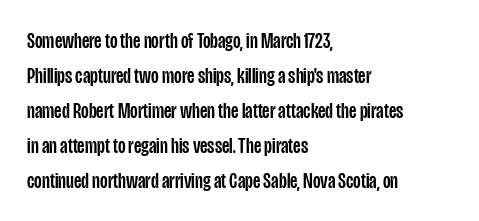
The vertical gap from one line to the next is medium. In terms of posture, this sample is upright. The ragged edge is on the right, which tells us the setting is flush left. Look at the tracking — it's just the regular setting, nothing added. Only glyphs here, with clear space below each row.
